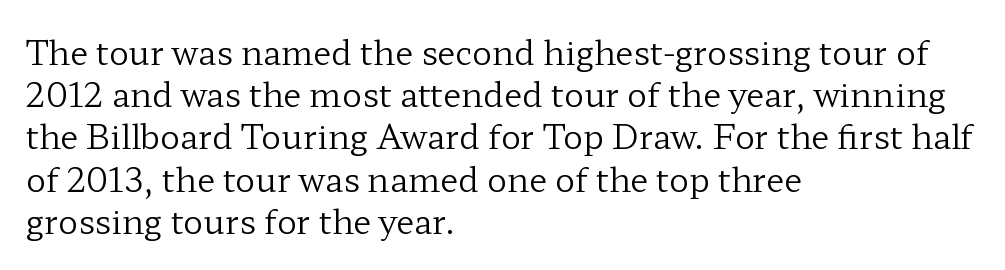
{"serif": "yes", "italic": "no", "bold": "no", "weight": "regular", "width": "wide", "stroke_contrast": "low", "x_height": "medium", "monospaced": "no", "underline": "no", "align": "left", "line_spacing": "normal", "line_spacing_ratio": 1.28, "letter_spacing": "normal", "letter_spacing_em": 0.0, "glyph_px": 33}
